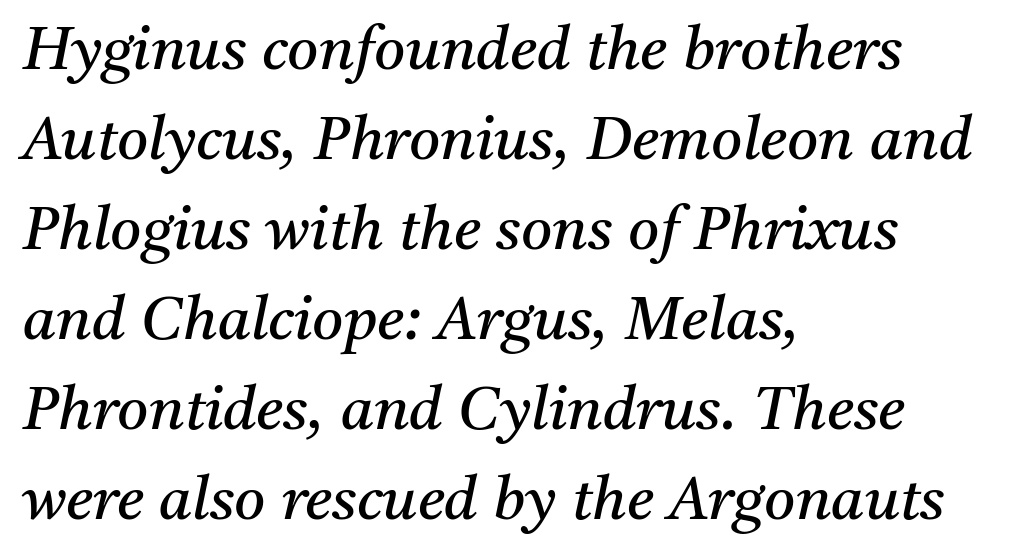
{"serif": "yes", "italic": "yes", "lean": "right", "slant_degrees": 11, "bold": "no", "weight": "regular", "width": "normal", "stroke_contrast": "medium", "x_height": "medium", "monospaced": "no", "underline": "no", "align": "left", "line_spacing": "normal", "line_spacing_ratio": 1.5, "letter_spacing": "normal", "letter_spacing_em": 0.0, "glyph_px": 60}
